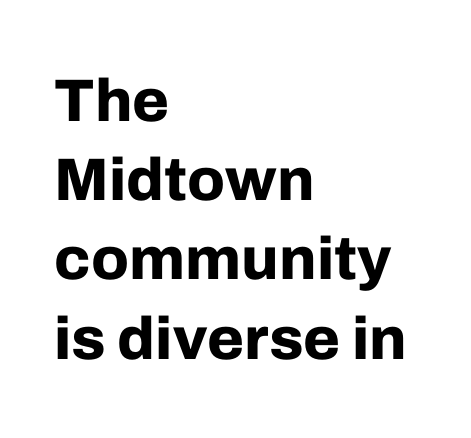
{"serif": "no", "italic": "no", "bold": "yes", "weight": "bold", "width": "normal", "stroke_contrast": "low", "x_height": "medium", "monospaced": "no", "underline": "no", "align": "left", "line_spacing": "normal", "line_spacing_ratio": 1.32, "letter_spacing": "normal", "letter_spacing_em": 0.0, "glyph_px": 60}
